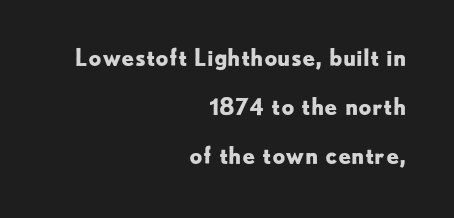
Q: Is the text bold? A: Yes.
Q: Is the text italic (slanted)? A: No, it is upright.
Q: Is the text underlined? A: No.
Q: How is the paragraph aligned? A: Right-aligned.
Q: Is the spacing between letters normal or unusually wide? A: Normal.
Q: Is the spacing between lines tight, normal or loose? A: Loose.
